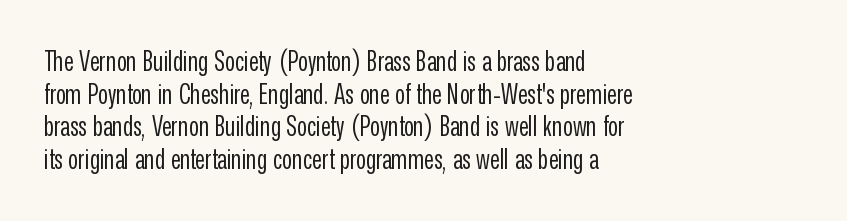
The image shows 27 px text type, upright; set left-aligned, line spacing 1.21x, normal letter spacing, not underlined.
